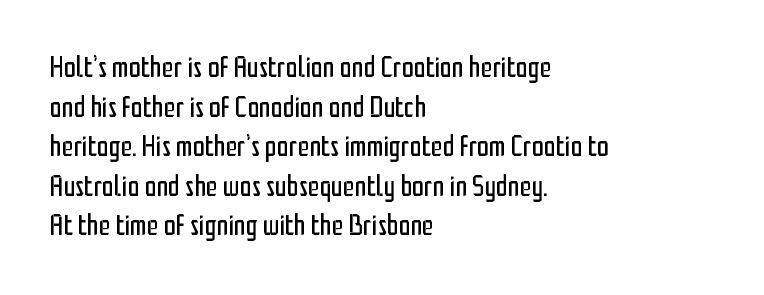
The image shows 30 px regular-weight, condensed sans-serif type, upright; set left-aligned, normal line spacing (1.32x), normal letter spacing, not underlined; low stroke contrast and a medium x-height.
